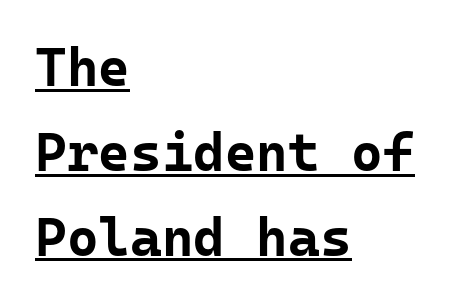
Think of a typewriter: that constant character pitch is what you see here. Note: no serifs on the glyphs. All the whitespace from short lines collects on the right. Underlining? Definitely there. You'd pick this weight for a headline — it's a proper bold.
